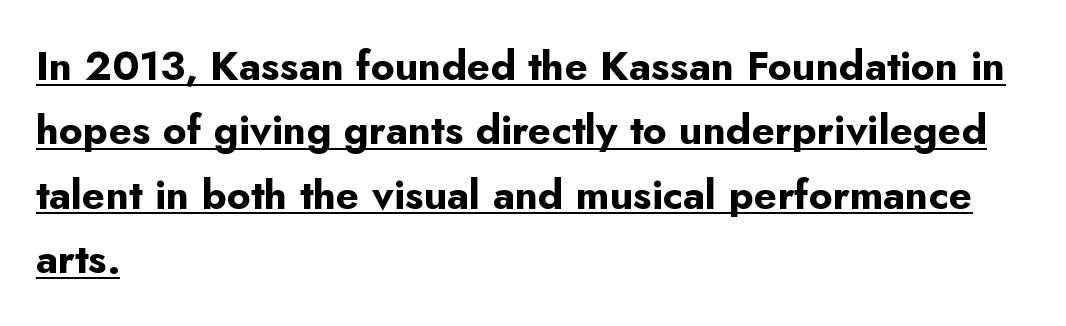
The image shows 41 px bold sans-serif type, upright; set left-aligned, normal line spacing (1.57x), normal letter spacing, underlined; low stroke contrast and a small x-height.
